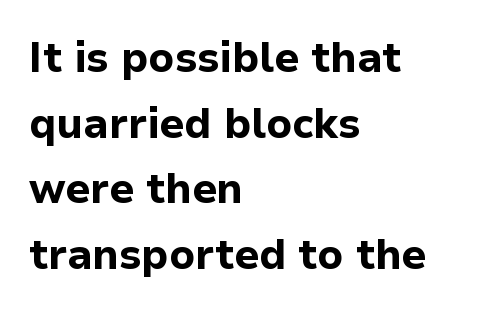
The image shows 42 px bold sans-serif type, upright; set left-aligned, normal line spacing (1.56x), normal letter spacing, not underlined; low stroke contrast and a medium x-height.
